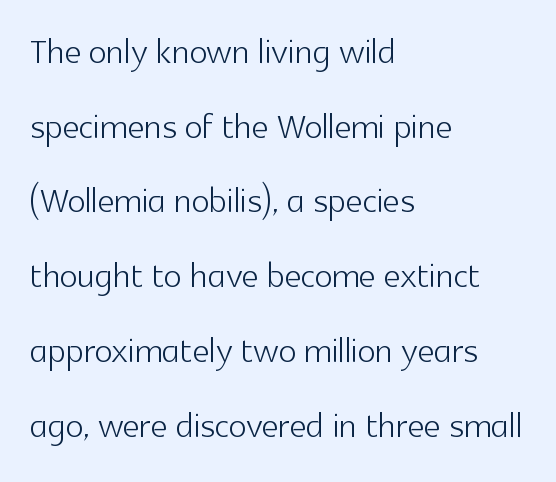
Q: Is the text bold? A: No.
Q: Is the text italic (slanted)? A: No, it is upright.
Q: Is the typeface a serif or a sans-serif typeface? A: Sans-serif.
Q: Is the text underlined? A: No.
Q: How is the paragraph aligned? A: Left-aligned.
Q: Is the spacing between letters normal or unusually wide? A: Normal.
Q: Is the spacing between lines tight, normal or loose? A: Normal.
Q: Width (condensed, normal, or wide)? A: Normal.
Q: x-height? A: Medium.
Q: Monospaced? A: No.
